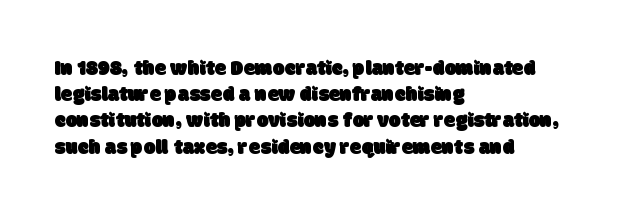
{"underline": "no", "align": "left", "line_spacing": "normal", "line_spacing_ratio": 1.25, "letter_spacing": "normal", "letter_spacing_em": 0.0, "glyph_px": 21}
